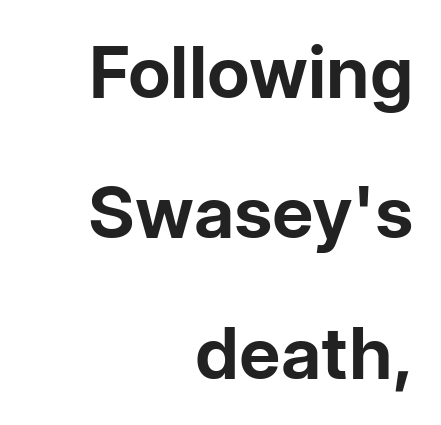
{"serif": "no", "italic": "no", "bold": "yes", "weight": "bold", "width": "normal", "stroke_contrast": "low", "x_height": "medium", "monospaced": "no", "underline": "no", "align": "right", "line_spacing": "loose", "line_spacing_ratio": 1.95, "letter_spacing": "normal", "letter_spacing_em": 0.0, "glyph_px": 72}
